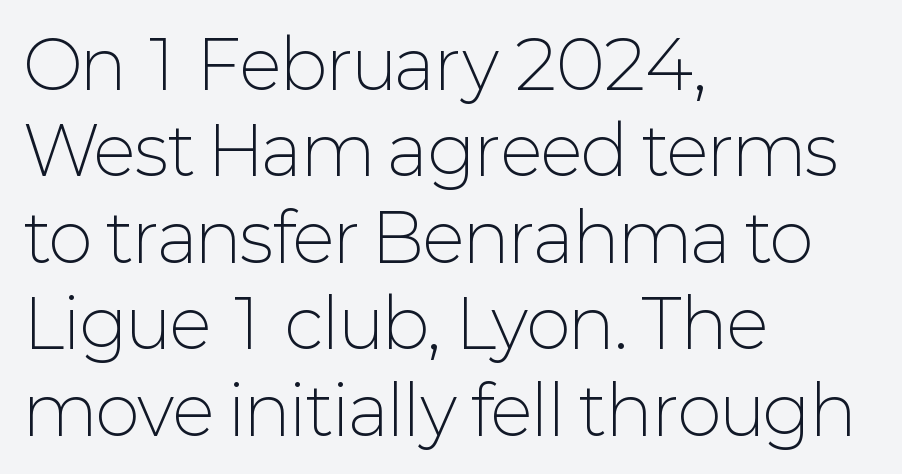
{"serif": "no", "italic": "no", "bold": "no", "weight": "light", "width": "normal", "stroke_contrast": "low", "x_height": "medium", "monospaced": "no", "underline": "no", "align": "left", "line_spacing": "normal", "line_spacing_ratio": 1.29, "letter_spacing": "normal", "letter_spacing_em": 0.0, "glyph_px": 67}
